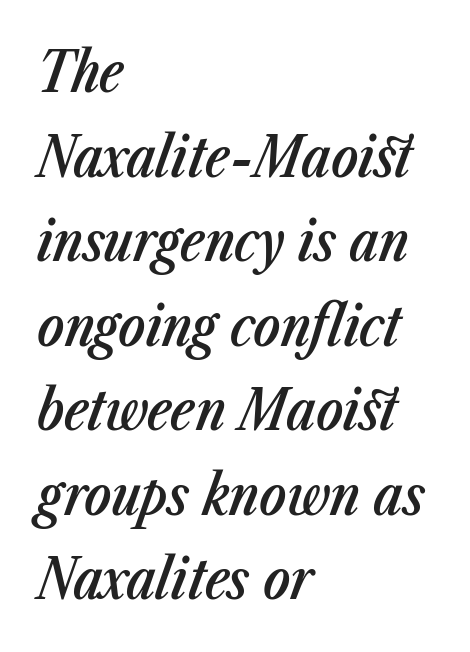
{"italic": "yes", "lean": "right", "slant_degrees": 23, "bold": "semi", "weight": "semibold", "width": "condensed", "stroke_contrast": "low", "x_height": "medium", "monospaced": "no", "underline": "no", "align": "left", "line_spacing": "normal", "line_spacing_ratio": 1.51, "letter_spacing": "normal", "letter_spacing_em": 0.0, "glyph_px": 56}
